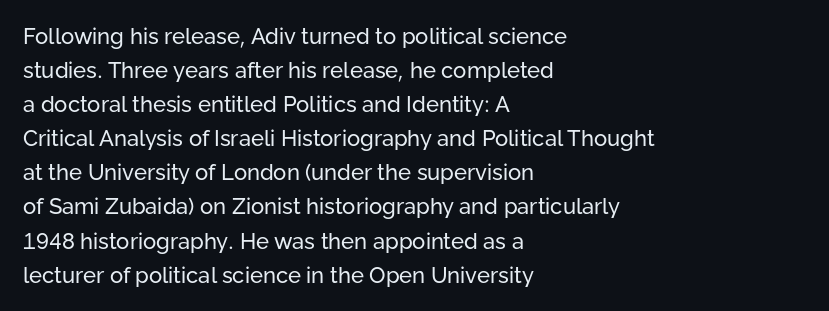
The image shows 22 px text type, upright; set left-aligned, normal line spacing (1.55x), normal letter spacing, not underlined.
